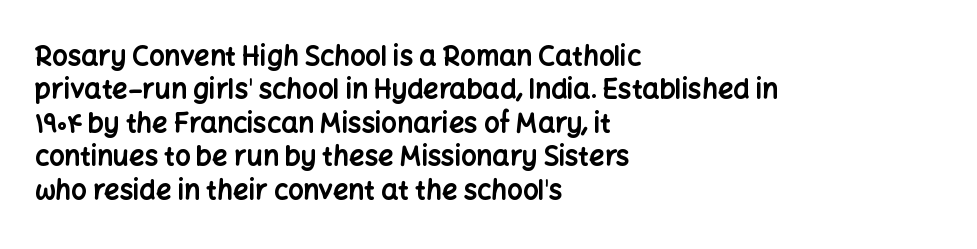
There is no visible air inserted between adjacent glyphs. Compared with a centered layout, this one pins lines to the left instead. The strokes are fattened all the way to bold. A typesetter would mark this as roman, not italic. The words here are not underlined.
